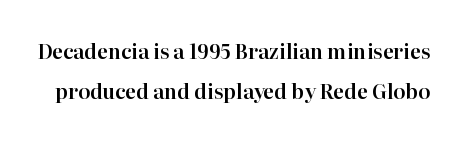
The image shows 20 px text type, upright; set loose line spacing (2.01x), normal letter spacing, not underlined.
